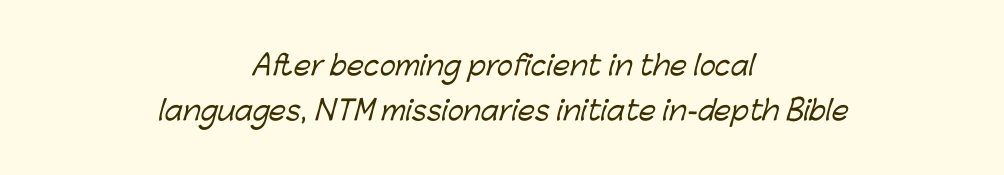
{"underline": "no", "align": "center", "line_spacing": "normal", "line_spacing_ratio": 1.65, "letter_spacing": "normal", "letter_spacing_em": 0.0, "glyph_px": 27}
